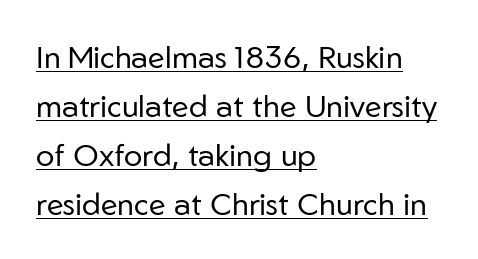
{"serif": "no", "italic": "no", "bold": "no", "weight": "regular", "width": "normal", "stroke_contrast": "low", "x_height": "medium", "monospaced": "no", "underline": "yes", "align": "left", "line_spacing": "normal", "line_spacing_ratio": 1.58, "letter_spacing": "normal", "letter_spacing_em": 0.0, "glyph_px": 31}
